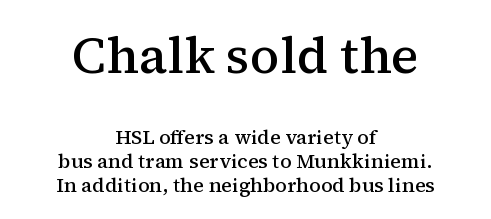
{"serif": "yes", "italic": "no", "bold": "semi", "weight": "semibold", "width": "normal", "stroke_contrast": "medium", "x_height": "medium", "monospaced": "no", "underline": "no", "align": "center", "line_spacing_ratio": 1.21, "letter_spacing": "normal", "letter_spacing_em": 0.0, "larger_block": "first", "size_ratio": 2.55, "glyph_px": 51}
